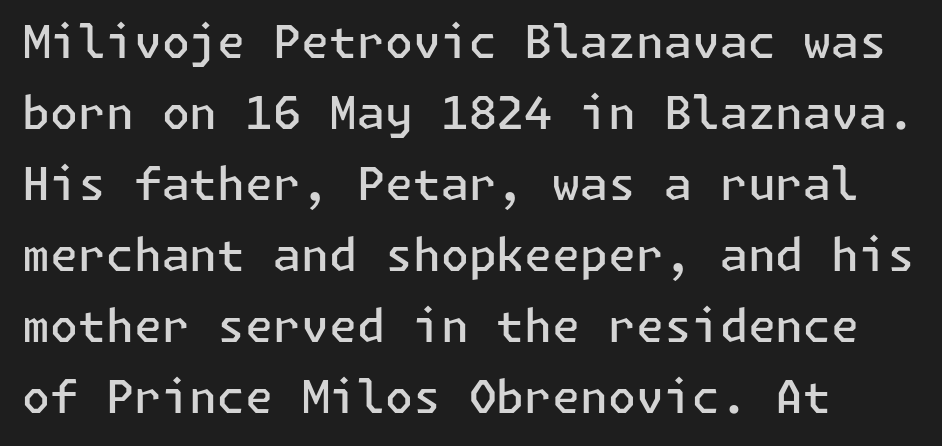
The image shows 45 px semibold sans-serif type, upright; set normal line spacing (1.58x), normal letter spacing, not underlined; low stroke contrast and a medium x-height.
